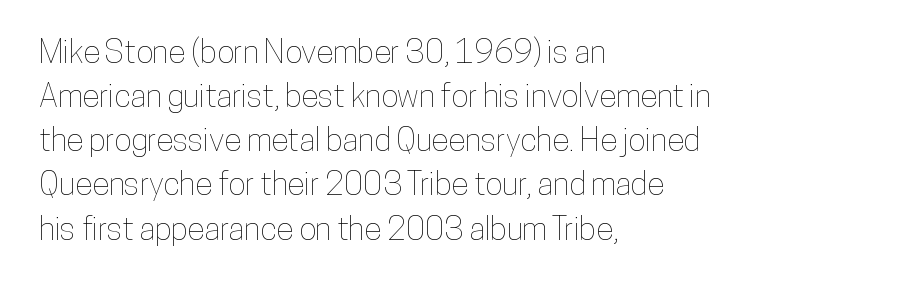
{"italic": "no", "width": "condensed", "stroke_contrast": "low", "x_height": "medium", "monospaced": "no", "underline": "no", "align": "left", "line_spacing": "normal", "line_spacing_ratio": 1.38, "letter_spacing": "normal", "letter_spacing_em": 0.0, "glyph_px": 32}
